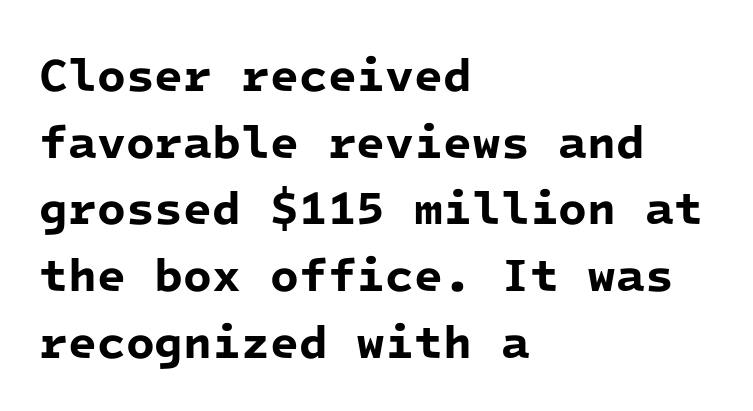
Horizontal bands of white between lines are of average thickness. Nothing unusual about the tracking: characters are spaced as the font intends. Check where the strokes stop: nothing finishes them off — pure sans. Is the block centered? No — it sits flush against the left margin.
